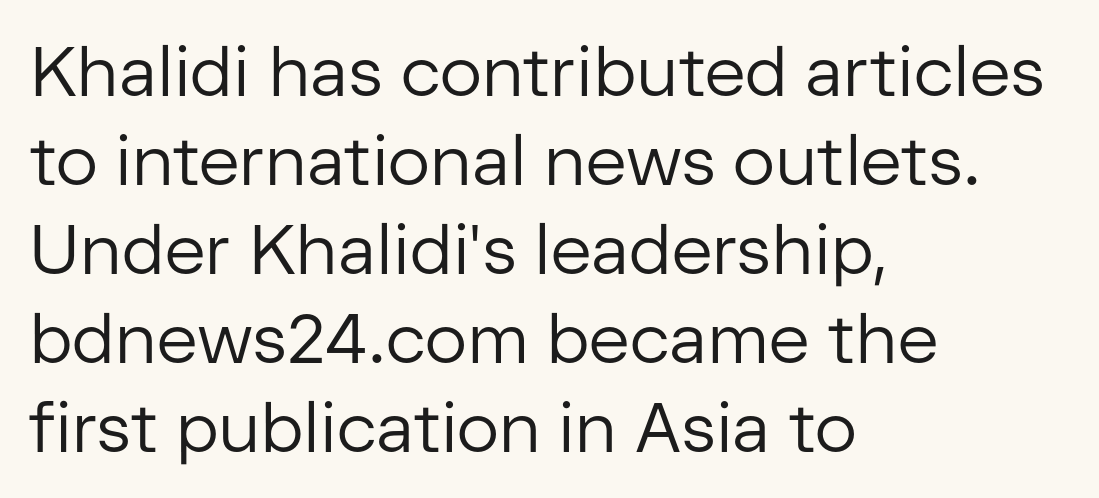
{"serif": "no", "italic": "no", "bold": "no", "weight": "regular", "width": "normal", "stroke_contrast": "low", "x_height": "medium", "monospaced": "no", "underline": "no", "align": "left", "line_spacing": "normal", "line_spacing_ratio": 1.27, "letter_spacing": "normal", "letter_spacing_em": 0.0, "glyph_px": 70}
